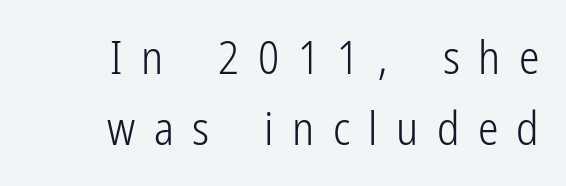
Q: Is the text bold? A: No.
Q: Is the text italic (slanted)? A: No, it is upright.
Q: Is the typeface a serif or a sans-serif typeface? A: Sans-serif.
Q: Is the text underlined? A: No.
Q: How is the paragraph aligned? A: Right-aligned.
Q: Is the spacing between letters normal or unusually wide? A: Unusually wide.
Q: Is the spacing between lines tight, normal or loose? A: Normal.
Q: Width (condensed, normal, or wide)? A: Condensed.
Q: Stroke contrast? A: Low.
Q: x-height? A: Medium.
Q: Monospaced? A: No.
